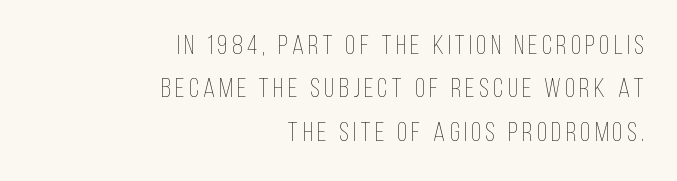
Regular leading. Compared with a flush-left layout, this one pins lines to the opposite, right side. Compared with a typical body face, this is equally light or lighter still. It's the straight-up-and-down kind of type. Check the space under the baseline: it is left empty.
